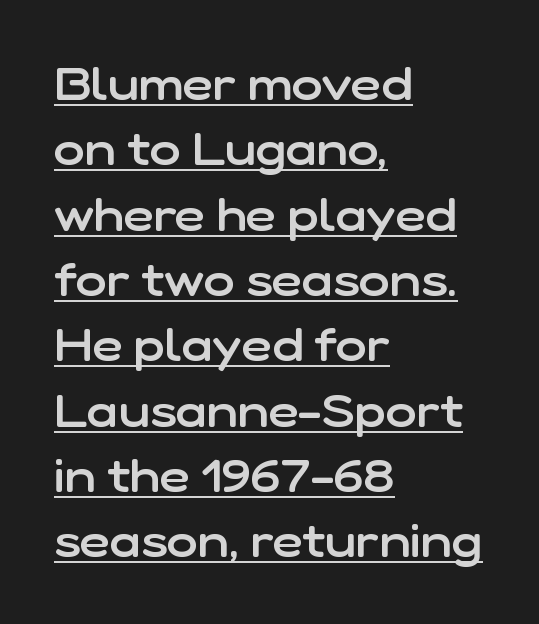
Character widths vary here, with narrow letters taking less room than wide ones. Compared with undecorated copy, this sample adds a rule below the words. The letters stand straight up with perfectly vertical stems. Caption: semibold face, moderately heavy strokes. The letters sit at their default tracking, neither squeezed nor spread.
